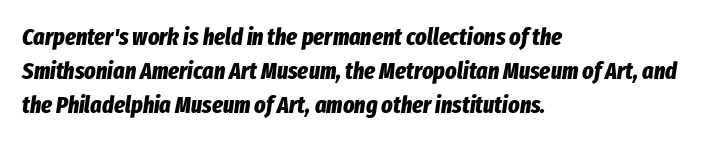
Weight check: bold — yes, fully. Notice how the passage keeps a crisp vertical edge on the left only. Check under the words: just untouched page. This block has exactly the height ordinary leading produces. This sample uses plain, unmodified letter spacing.
